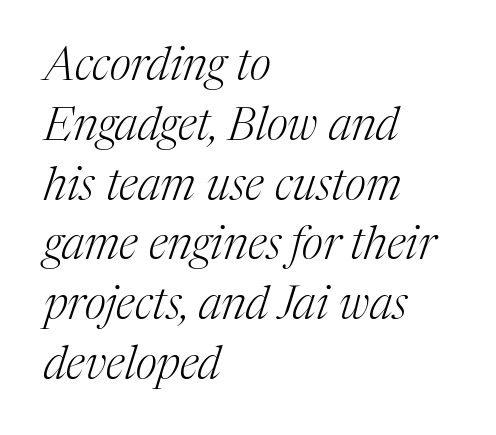
Q: Is the text bold? A: No.
Q: Is the text italic (slanted)? A: Yes, it leans right by about 17 degrees.
Q: Is the typeface a serif or a sans-serif typeface? A: Serif.
Q: Is the text underlined? A: No.
Q: How is the paragraph aligned? A: Left-aligned.
Q: Is the spacing between letters normal or unusually wide? A: Normal.
Q: Is the spacing between lines tight, normal or loose? A: Normal.
Q: Width (condensed, normal, or wide)? A: Normal.
Q: Stroke contrast? A: Medium.
Q: x-height? A: Medium.
Q: Monospaced? A: No.
